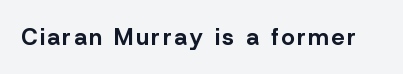
The image shows 23 px bold type, upright; set not underlined.
